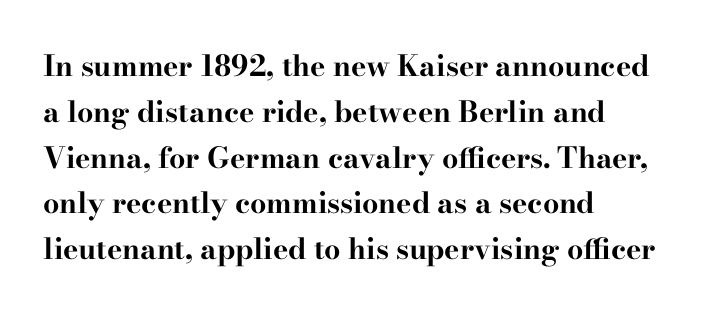
{"serif": "yes", "italic": "no", "bold": "yes", "weight": "bold", "width": "wide", "stroke_contrast": "high", "x_height": "small", "monospaced": "no", "underline": "no", "align": "left", "line_spacing": "normal", "line_spacing_ratio": 1.58, "letter_spacing": "normal", "letter_spacing_em": 0.0, "glyph_px": 29}
